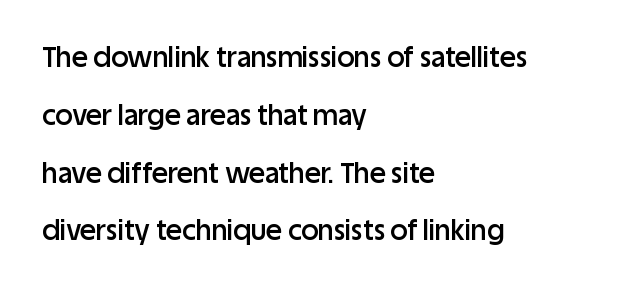
{"italic": "no", "bold": "semi", "underline": "no", "align": "left", "line_spacing": "loose", "line_spacing_ratio": 2.14, "letter_spacing": "normal", "letter_spacing_em": 0.0, "glyph_px": 27}
